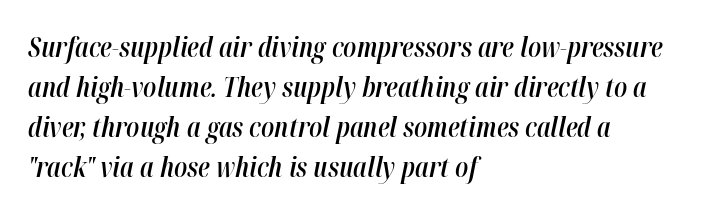
Vertical spacing — default. Summary of weight: moderately heavy, a semibold. The typesetter chose a ragged-right arrangement here. This sample uses plain, unmodified letter spacing. Slanted lettering throughout.
